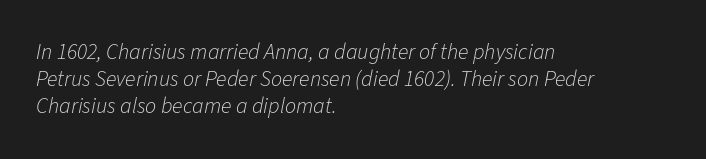
This rendering uses left alignment, leaving the right contour irregular. Between one letter and the next there's only the usual sliver of space. Bare-footed words on every line. Italic: yes, the glyphs are oblique. Stem width sits at or under what a default text font uses.
